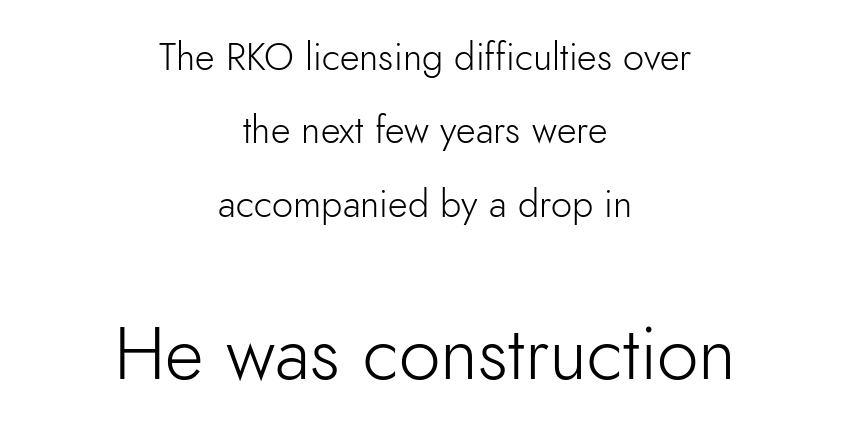
The image shows 75 px light sans-serif type, upright; set centered, loose line spacing (1.93x), normal letter spacing, not underlined; the second (bottom) block is 1.97x larger; a small x-height.
